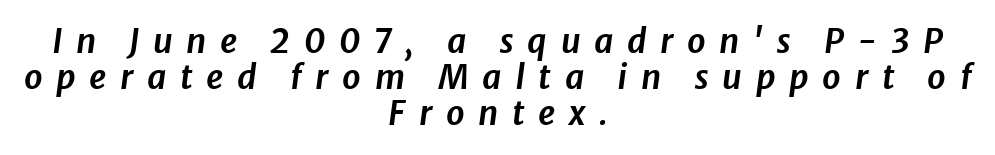
The image shows 33 px text type, italic (leaning right); set centered, tight line spacing (1.09x), unusually wide letter spacing (+0.41 em), not underlined; low stroke contrast and a medium x-height.
